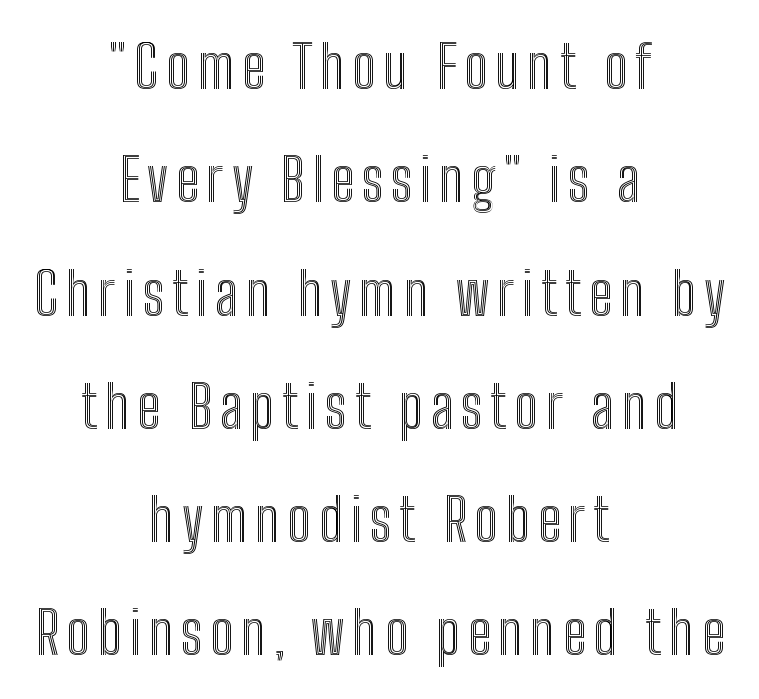
The image shows 59 px condensed type, upright; set centered, loose line spacing (1.92x), not underlined; a medium x-height.
